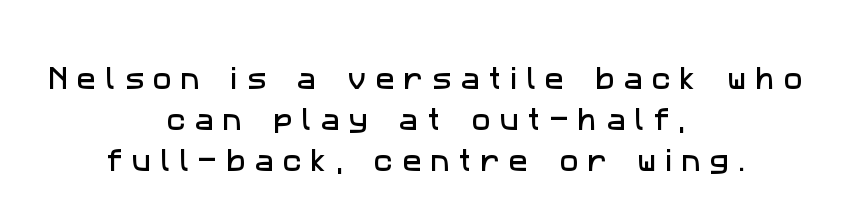
Q: Is the text underlined? A: No.
Q: How is the paragraph aligned? A: Centered.
Q: Is the spacing between letters normal or unusually wide? A: Unusually wide.
Q: Is the spacing between lines tight, normal or loose? A: Normal.
